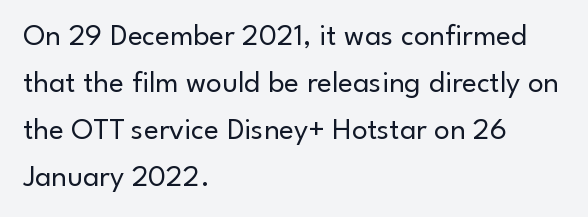
Is this a fixed-width face? No — the glyphs have proportional, varying widths. The type family on display is of the sans-serif kind. Tracking here is standard; glyphs follow each other at the usual distance. Students, observe: this is what conventionally led text looks like. Is the stroke heavy? The answer is a plain regular-or-lighter. Short and long lines alike share a common starting point at left.
